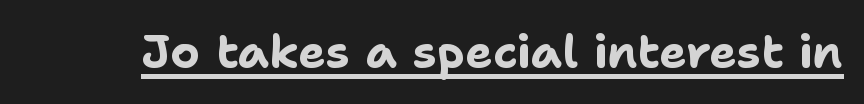
The tracking reads as untouched default to a designer's eye. The passage shown is typeset with a sans-serif family. The specimen includes a rule beneath the text block's lines. You could not count columns in this text — the font is proportionally spaced. Compared with an ordinary text face, these strokes are far heavier — a full bold.
